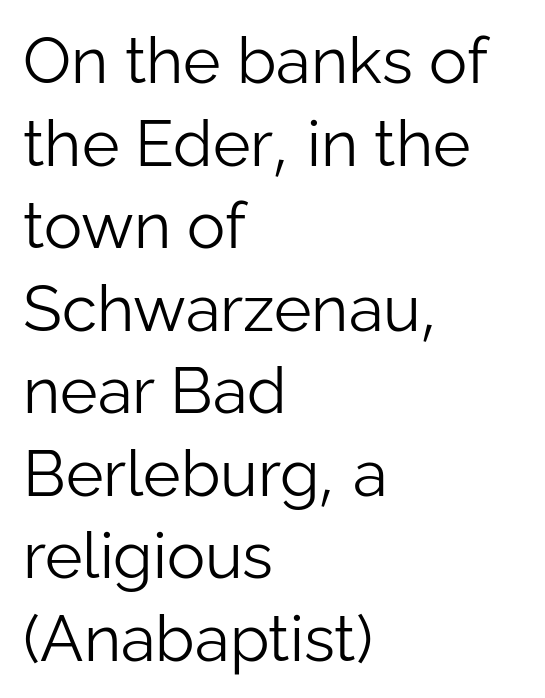
The image shows 64 px light sans-serif type, upright; set left-aligned, normal line spacing (1.29x), normal letter spacing, not underlined; low stroke contrast and a medium x-height.
